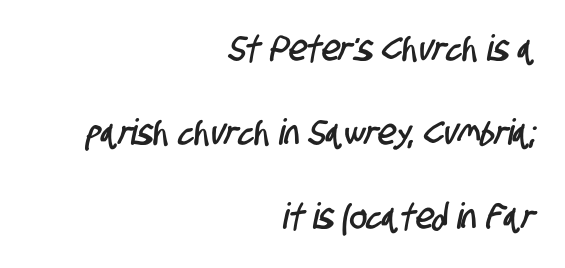
Students, observe: this is what heavily led, spacious text looks like. The compositor pushed each line to the right boundary. Grotesque or geometric, the face here clearly has no serifs. A bare baseline throughout the passage. Characters follow at the spacing the type designer built in. Character widths vary here, with narrow letters taking less room than wide ones.
